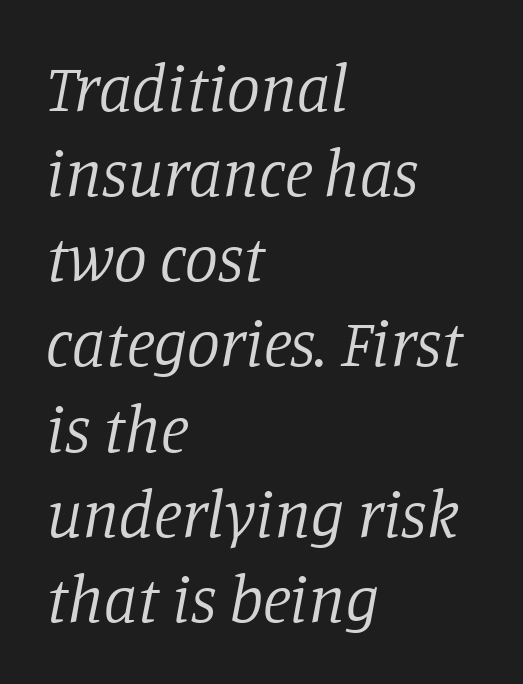
Q: Is the text bold? A: No.
Q: Is the text italic (slanted)? A: Yes, it leans right by about 11 degrees.
Q: Is the typeface a serif or a sans-serif typeface? A: Serif.
Q: Is the text underlined? A: No.
Q: How is the paragraph aligned? A: Left-aligned.
Q: Is the spacing between letters normal or unusually wide? A: Normal.
Q: Is the spacing between lines tight, normal or loose? A: Normal.
Q: Width (condensed, normal, or wide)? A: Normal.
Q: Stroke contrast? A: Low.
Q: x-height? A: Large.
Q: Monospaced? A: No.
